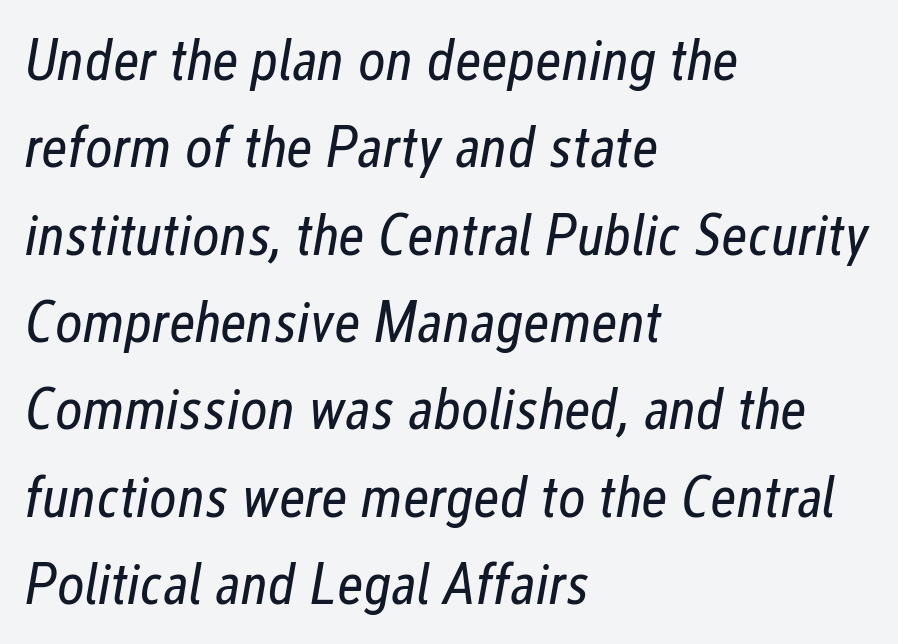
The image shows 59 px regular-weight, condensed type, italic (leaning right); set left-aligned, normal line spacing (1.48x), normal letter spacing, not underlined; low stroke contrast and a medium x-height.
